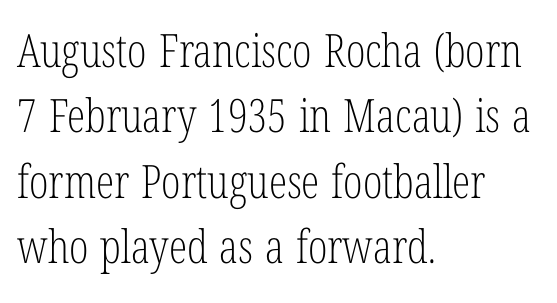
The image shows 46 px light, condensed serif type, upright; set left-aligned, normal line spacing (1.42x), normal letter spacing, not underlined; low stroke contrast and a medium x-height.
